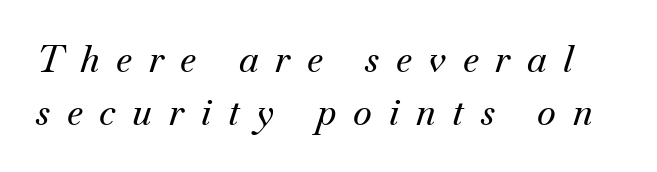
The image shows 36 px serif type, italic (leaning right); set normal line spacing (1.47x), unusually wide letter spacing (+0.47 em), not underlined; medium stroke contrast and a small x-height.
